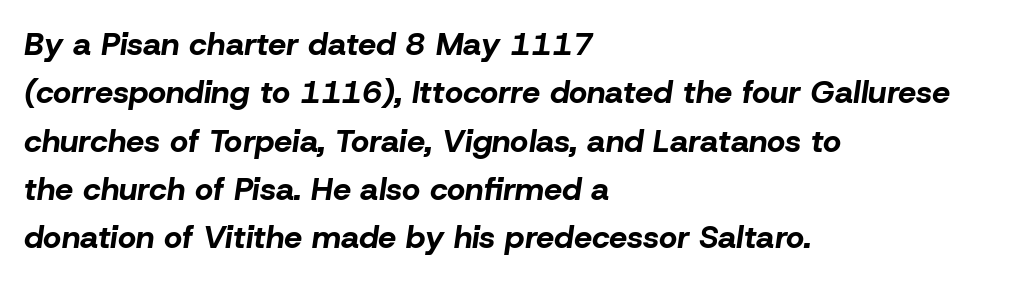
Q: Is the text bold? A: Yes.
Q: Is the text italic (slanted)? A: Yes, it leans right by about 8 degrees.
Q: Is the text underlined? A: No.
Q: How is the paragraph aligned? A: Left-aligned.
Q: Is the spacing between letters normal or unusually wide? A: Normal.
Q: Is the spacing between lines tight, normal or loose? A: Normal.
Q: Width (condensed, normal, or wide)? A: Normal.
Q: Stroke contrast? A: Low.
Q: x-height? A: Medium.
Q: Monospaced? A: No.
